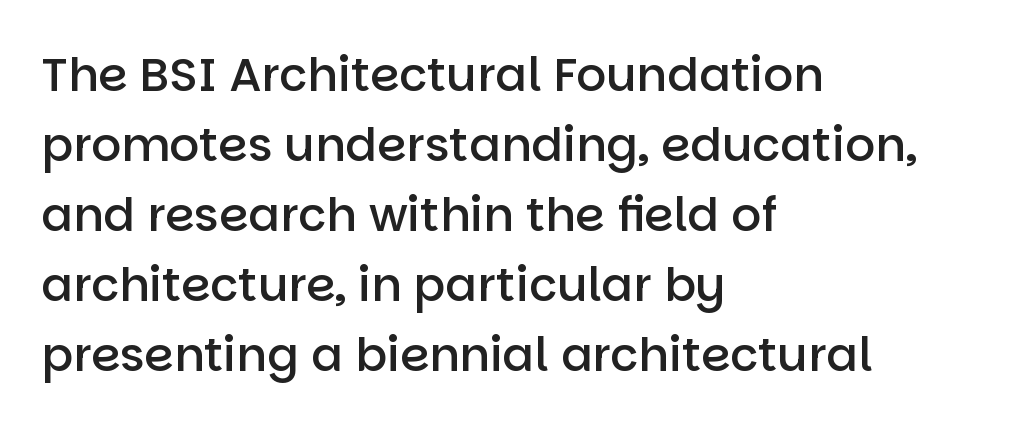
If you drew a line through each stem, it would be perfectly vertical. Are there feet on the stems? There aren't — it's a sans. In terms of letterspacing, this is plain default setting. Notice how descenders clear the ascenders below comfortably — that's standard leading. A typesetter would call this proportional, since set widths differ per character.
